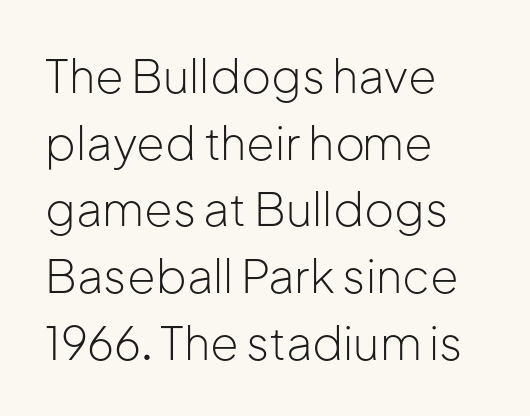
The image shows 46 px light sans-serif type, upright; set left-aligned, normal line spacing (1.45x), normal letter spacing, not underlined; low stroke contrast and a medium x-height.
